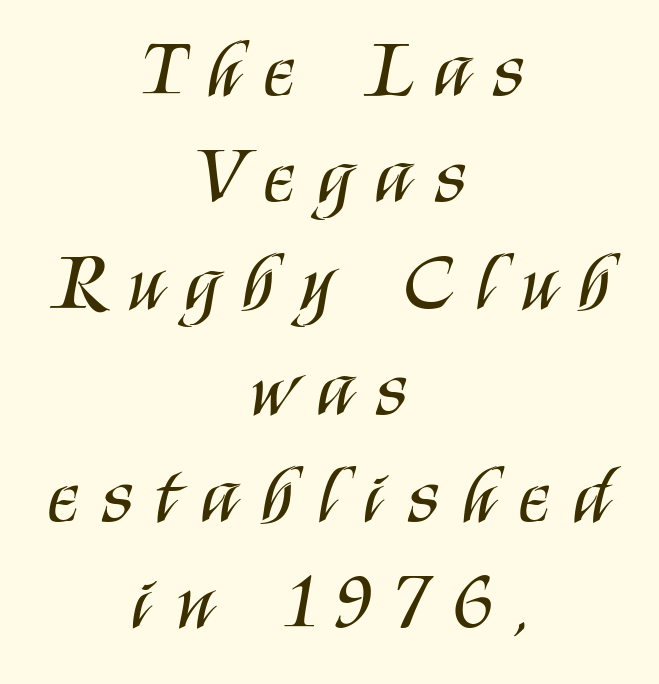
The image shows 80 px regular-weight, condensed sans-serif type; set centered, normal line spacing (1.33x), unusually wide letter spacing (+0.3 em), not underlined; medium stroke contrast and a large x-height.
